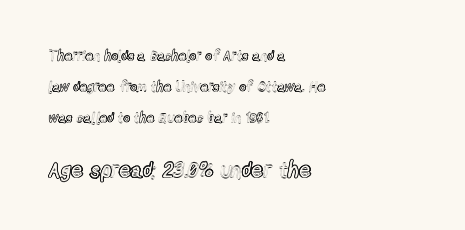
Q: Is the text italic (slanted)? A: Yes.
Q: Is the text underlined? A: No.
Q: How is the paragraph aligned? A: Left-aligned.
Q: Is the spacing between letters normal or unusually wide? A: Normal.
Q: Is the spacing between lines tight, normal or loose? A: Loose.
Q: Which block of text is set in a larger size, the first (top) or the second (bottom)? A: The second (bottom) one.
